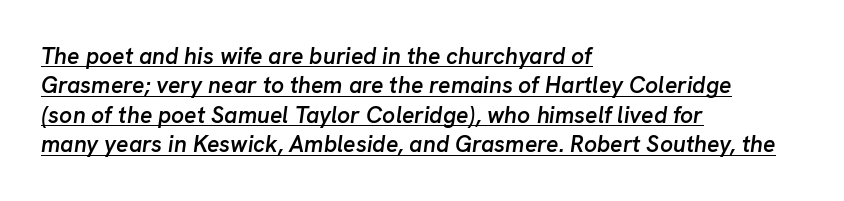
Horizontal alignment here is leftward, the default for most running prose. Observe the lean: these are italic letterforms. A continuous stroke trails under the words, as in a hyperlink. Look at the tracking — it's just the regular setting, nothing added.
